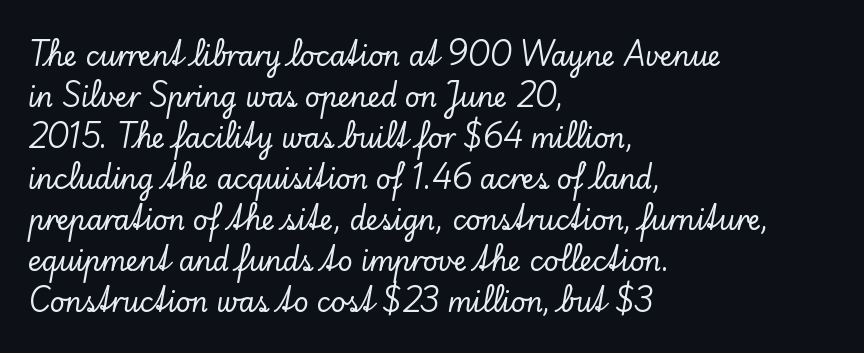
{"underline": "no", "align": "left", "line_spacing": "normal", "line_spacing_ratio": 1.58, "letter_spacing": "normal", "letter_spacing_em": 0.0, "glyph_px": 26}
